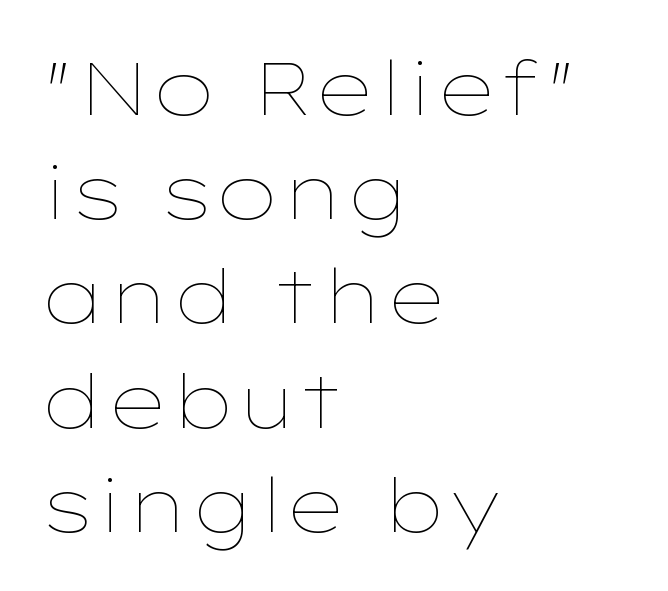
Every row of glyphs begins at an identical x-position on the left. These glyphs show unthickened strokes, regular width or finer. One glance says typical: line gaps are just what's usual. The gap between lines stays unmarked. Spacing between characters is what you'd get straight out of the box. This sample has the flowing, uneven cadence of proportional lettering.
